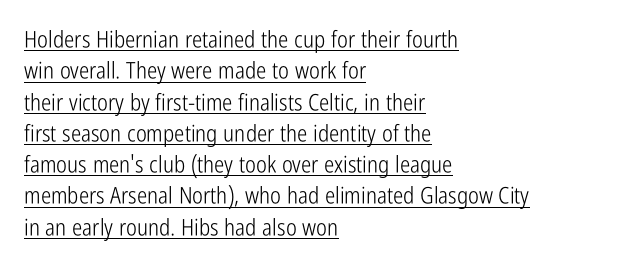
Typeset ragged right — the left edge is the straight one. No extra ink here — the face is not bold. This sample uses an upright cut, with every glyph sitting square on the baseline. In designer terms, the underline attribute is active on this setting.
